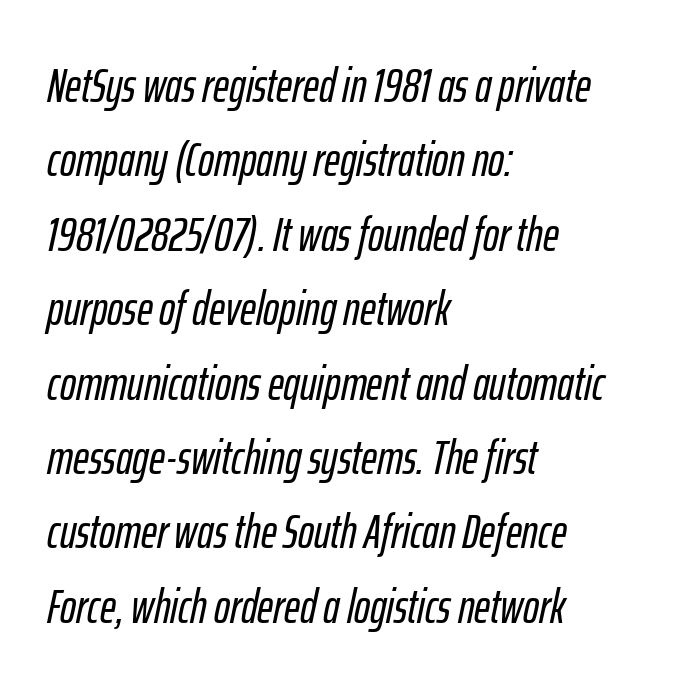
Every character sits at an angle, as italics do. The rendering uses a moderate line-height, typical for paragraphs. Observe the ordinary spacing: letters are neighbours, not strangers. The string is rendered with underlining switched off. Where is the straight margin? On the left.
